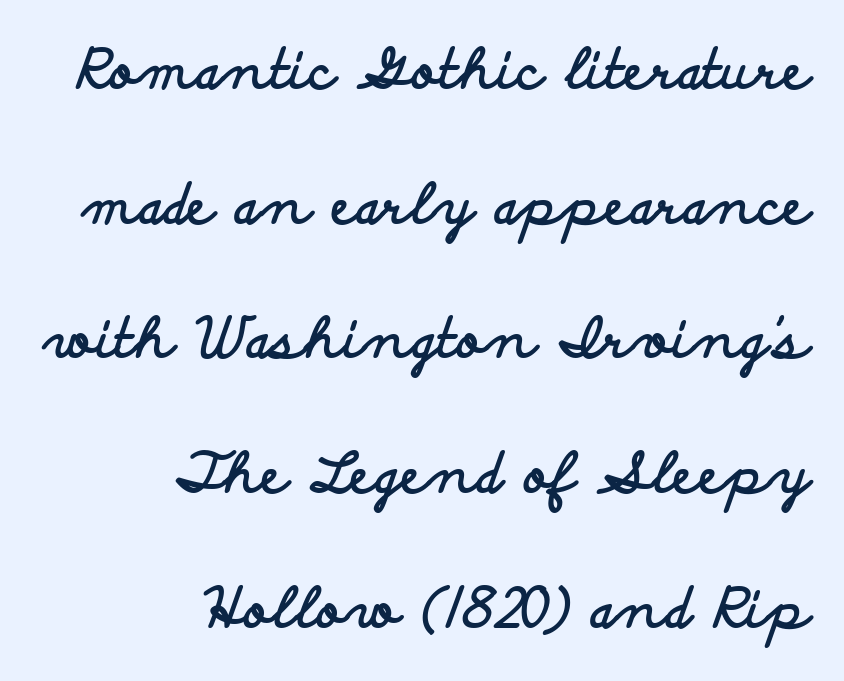
The horizontal fit of the characters is conventional and even. Students, this is bold: see how much ink each stroke carries. Varying glyph widths throughout — classic text-font behaviour. The specimen omits any rule beneath the text block's lines. Each line ends at the same right margin while the left side varies.
